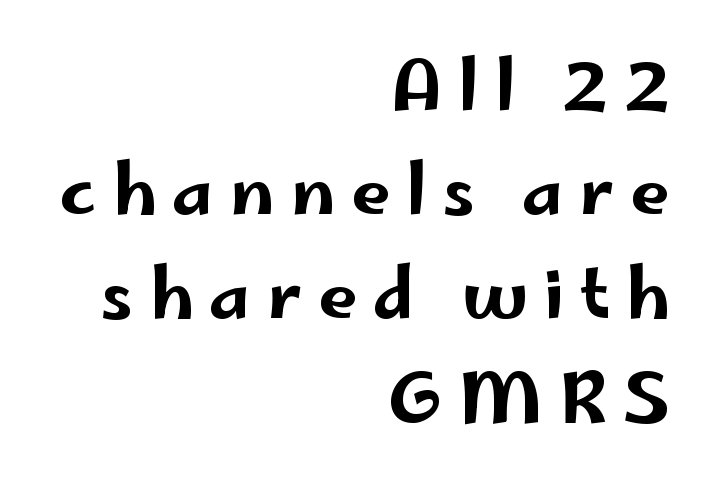
Q: Is the text italic (slanted)? A: No, it is upright.
Q: Is the typeface a serif or a sans-serif typeface? A: Sans-serif.
Q: Is the text underlined? A: No.
Q: How is the paragraph aligned? A: Right-aligned.
Q: Is the spacing between letters normal or unusually wide? A: Unusually wide.
Q: Is the spacing between lines tight, normal or loose? A: Normal.
Q: Width (condensed, normal, or wide)? A: Wide.
Q: Stroke contrast? A: Low.
Q: x-height? A: Small.
Q: Monospaced? A: No.
